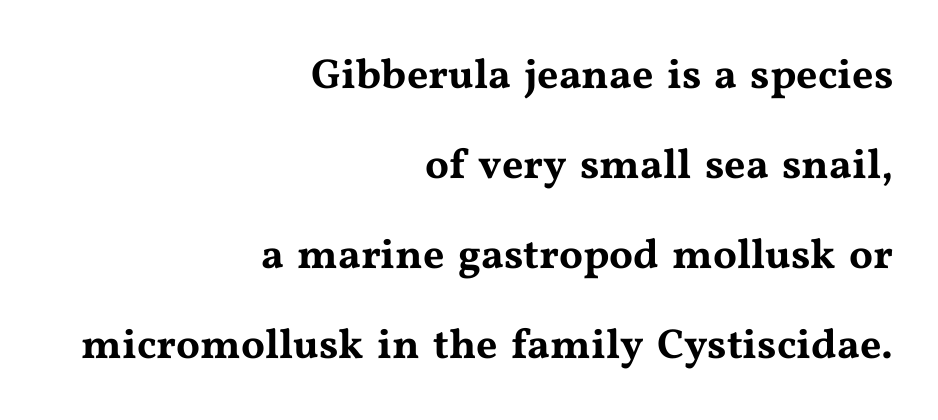
The image shows 42 px wide serif type, upright; set right-aligned, loose line spacing (2.14x), normal letter spacing, not underlined; medium stroke contrast and a medium x-height.
